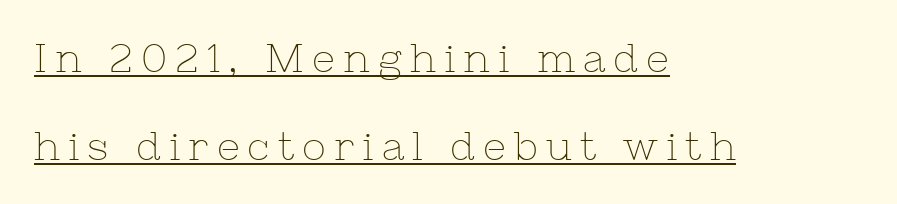
Q: Is the text bold? A: No.
Q: Is the text italic (slanted)? A: No, it is upright.
Q: Is the typeface a serif or a sans-serif typeface? A: Serif.
Q: Is the text underlined? A: Yes.
Q: How is the paragraph aligned? A: Left-aligned.
Q: Is the spacing between letters normal or unusually wide? A: Unusually wide.
Q: Is the spacing between lines tight, normal or loose? A: Loose.
Q: Width (condensed, normal, or wide)? A: Normal.
Q: Stroke contrast? A: Low.
Q: x-height? A: Medium.
Q: Monospaced? A: No.
